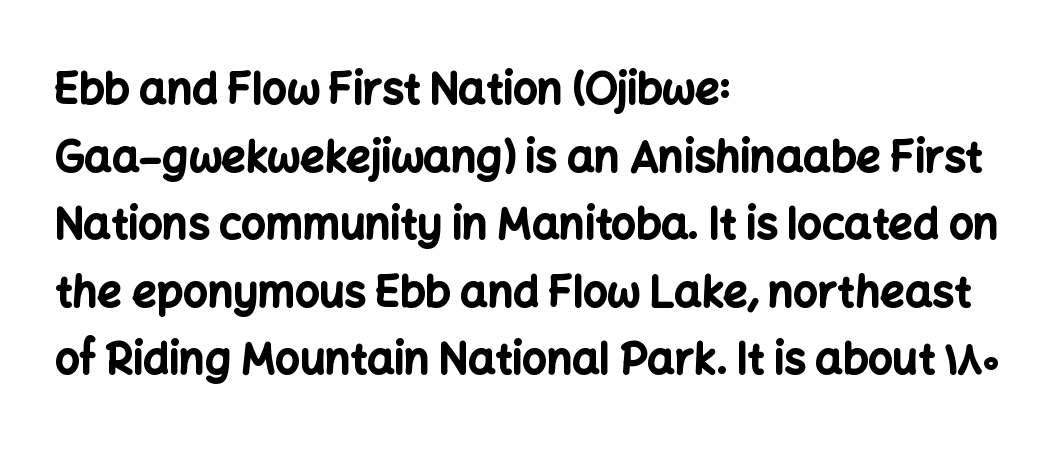
{"serif": "no", "italic": "no", "bold": "yes", "weight": "bold", "width": "normal", "stroke_contrast": "low", "x_height": "medium", "monospaced": "no", "underline": "no", "align": "left", "line_spacing": "normal", "line_spacing_ratio": 1.57, "letter_spacing": "normal", "letter_spacing_em": 0.0, "glyph_px": 43}
